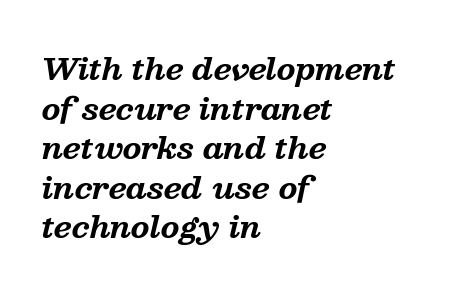
{"serif": "yes", "italic": "yes", "lean": "right", "slant_degrees": 13, "bold": "yes", "weight": "bold", "width": "normal", "stroke_contrast": "medium", "x_height": "medium", "monospaced": "no", "underline": "no", "align": "left", "line_spacing": "normal", "line_spacing_ratio": 1.32, "letter_spacing": "normal", "letter_spacing_em": 0.0, "glyph_px": 30}
